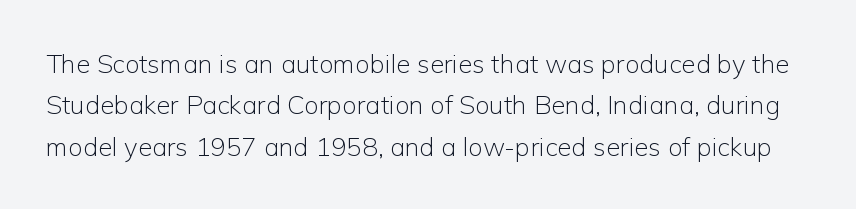
{"italic": "no", "bold": "no", "underline": "no", "line_spacing": "normal", "line_spacing_ratio": 1.59, "letter_spacing": "normal", "letter_spacing_em": 0.0, "glyph_px": 26}
